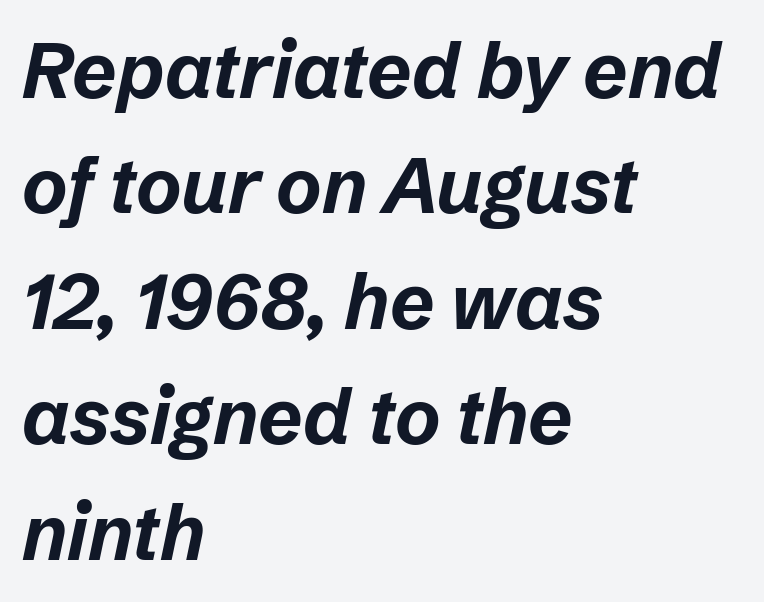
Typographic density is high because the face is bold. This rendering leaves character spacing at its baseline value. Emphasis-style slanted type is in use. Descenders hang freely into open space. Visually the block forms a straight wall on the left and a jagged coastline on the right. Looks like regular typesetting: each glyph gets only the width it needs.
